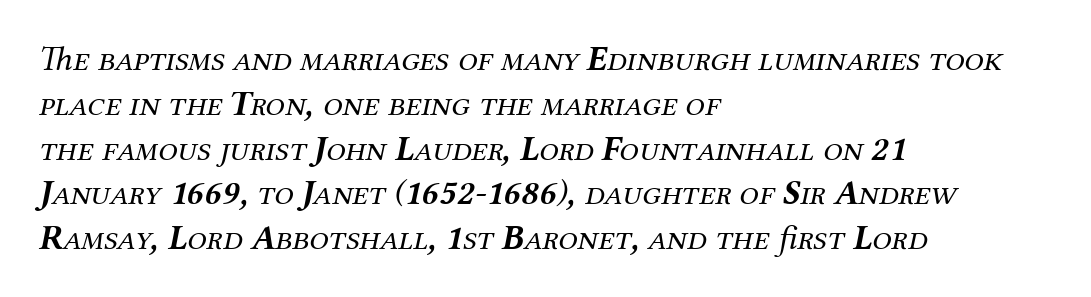
Examine the stroke ends and you'll spot serifs. Rendered with sloped, italic letterforms. Descender tails drop into unmarked territory. Horizontally, the lines are justified to the leading edge only.
